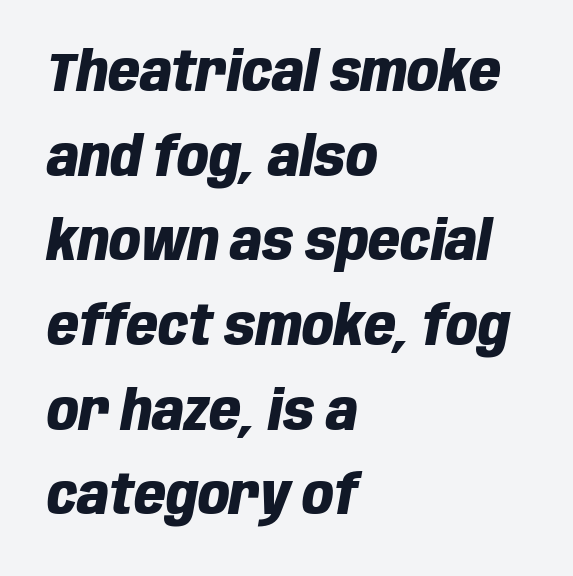
Glance below the letters and you will spot only blank space. These lines stack with their left ends in a neat column. The rendering uses natural spacing where letterforms have individual widths. What weight is shown? A full bold with thick strokes. Honestly, the row spacing looks completely unremarkable. You can tell it's italic because the verticals aren't actually vertical.
